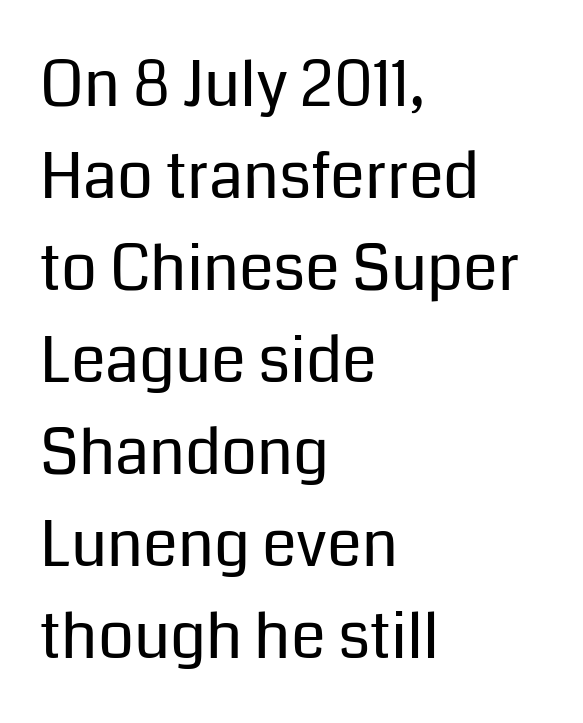
{"serif": "no", "italic": "no", "bold": "no", "weight": "regular", "width": "normal", "stroke_contrast": "low", "x_height": "medium", "monospaced": "no", "underline": "no", "align": "left", "line_spacing": "normal", "line_spacing_ratio": 1.46, "letter_spacing": "normal", "letter_spacing_em": 0.0, "glyph_px": 63}
